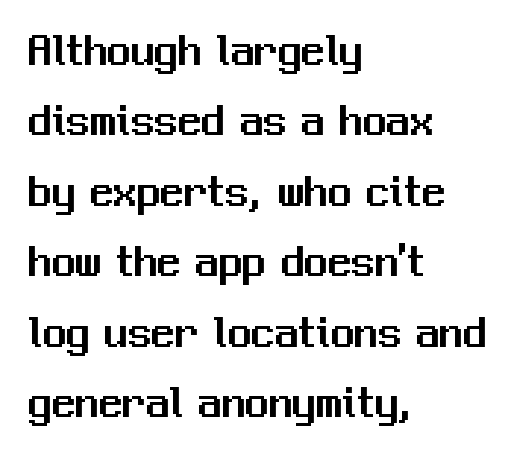
The image shows 47 px sans-serif type, upright; set left-aligned, normal line spacing (1.5x), normal letter spacing, not underlined; medium stroke contrast and a medium x-height.
